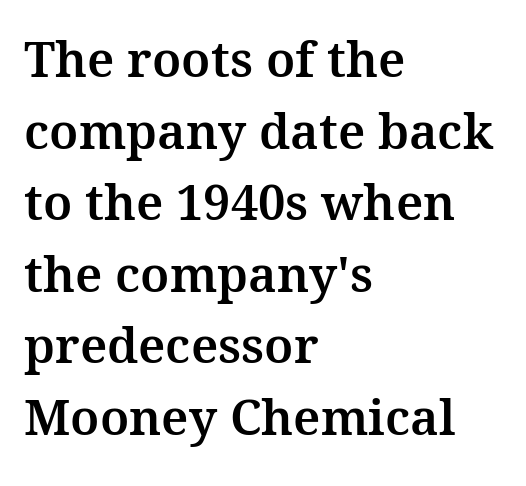
Q: Is the text italic (slanted)? A: No, it is upright.
Q: Is the typeface a serif or a sans-serif typeface? A: Serif.
Q: Is the text underlined? A: No.
Q: How is the paragraph aligned? A: Left-aligned.
Q: Is the spacing between letters normal or unusually wide? A: Normal.
Q: Is the spacing between lines tight, normal or loose? A: Normal.
Q: Width (condensed, normal, or wide)? A: Normal.
Q: Stroke contrast? A: Medium.
Q: x-height? A: Medium.
Q: Monospaced? A: No.
